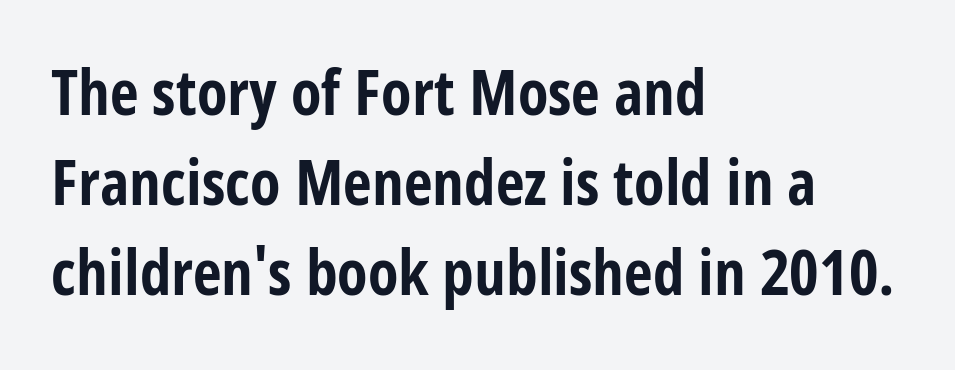
The image shows 63 px bold, condensed sans-serif type, upright; set left-aligned, normal line spacing (1.43x), normal letter spacing, not underlined; low stroke contrast and a large x-height.
